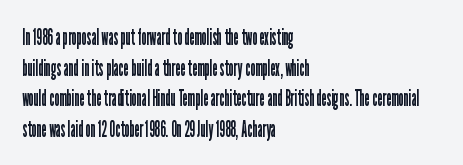
Q: Is the text bold? A: No.
Q: Is the text italic (slanted)? A: No, it is upright.
Q: Is the text underlined? A: No.
Q: How is the paragraph aligned? A: Left-aligned.
Q: Is the spacing between letters normal or unusually wide? A: Normal.
Q: Is the spacing between lines tight, normal or loose? A: Normal.
